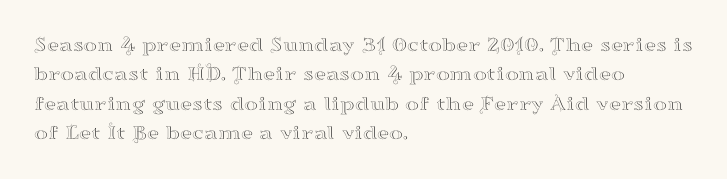
Q: Is the text italic (slanted)? A: No, it is upright.
Q: Is the text underlined? A: No.
Q: How is the paragraph aligned? A: Left-aligned.
Q: Is the spacing between letters normal or unusually wide? A: Normal.
Q: Is the spacing between lines tight, normal or loose? A: Normal.
